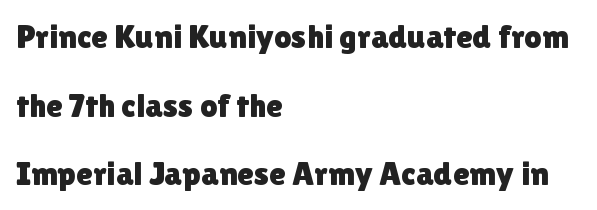
{"serif": "no", "italic": "no", "width": "normal", "stroke_contrast": "low", "x_height": "medium", "monospaced": "no", "underline": "no", "align": "left", "line_spacing": "loose", "line_spacing_ratio": 2.02, "letter_spacing": "normal", "letter_spacing_em": 0.0, "glyph_px": 34}
